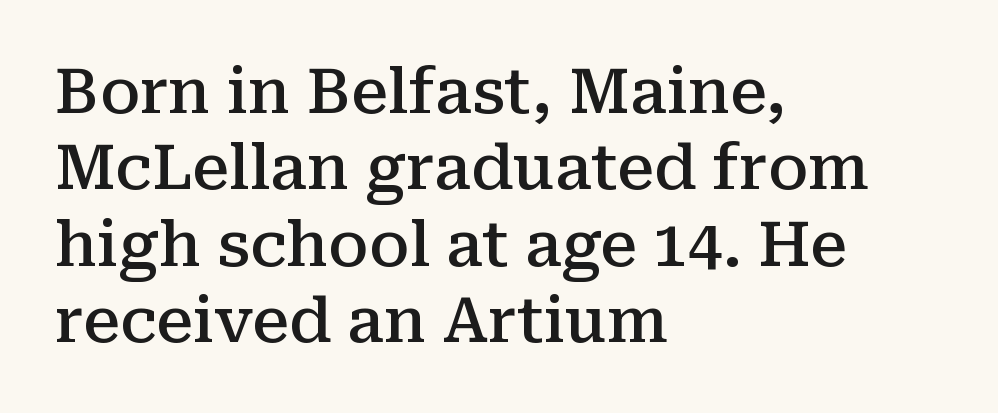
The image shows 62 px semibold serif type, upright; set left-aligned, line spacing 1.23x, normal letter spacing, not underlined; medium stroke contrast and a medium x-height.
